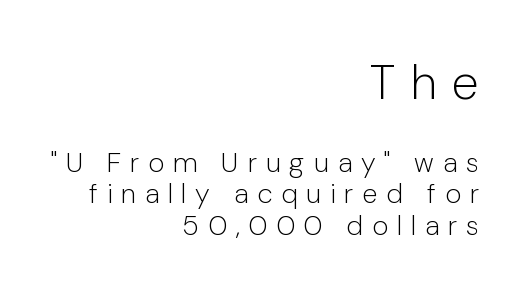
Q: Is the text bold? A: No.
Q: Is the text italic (slanted)? A: No, it is upright.
Q: Is the typeface a serif or a sans-serif typeface? A: Sans-serif.
Q: Is the text underlined? A: No.
Q: How is the paragraph aligned? A: Right-aligned.
Q: Is the spacing between letters normal or unusually wide? A: Unusually wide.
Q: Is the spacing between lines tight, normal or loose? A: Tight.
Q: Which block of text is set in a larger size, the first (top) or the second (bottom)? A: The first (top) one.
Q: Width (condensed, normal, or wide)? A: Normal.
Q: Stroke contrast? A: Low.
Q: x-height? A: Medium.
Q: Monospaced? A: No.
